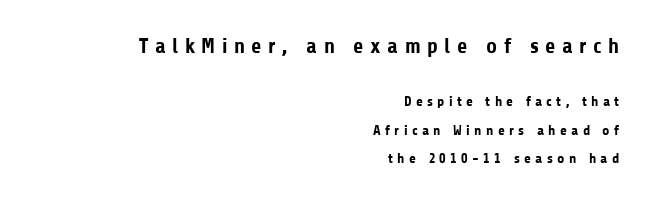
The image shows 21 px bold type, upright; set right-aligned, loose line spacing (2.03x), unusually wide letter spacing (+0.31 em), not underlined; the first (top) block is 1.5x larger.
